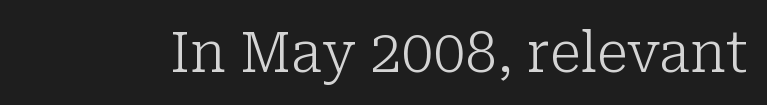
{"serif": "yes", "italic": "no", "bold": "no", "weight": "light", "width": "normal", "stroke_contrast": "low", "x_height": "medium", "monospaced": "no", "underline": "no", "letter_spacing": "normal", "letter_spacing_em": 0.0, "glyph_px": 57}
